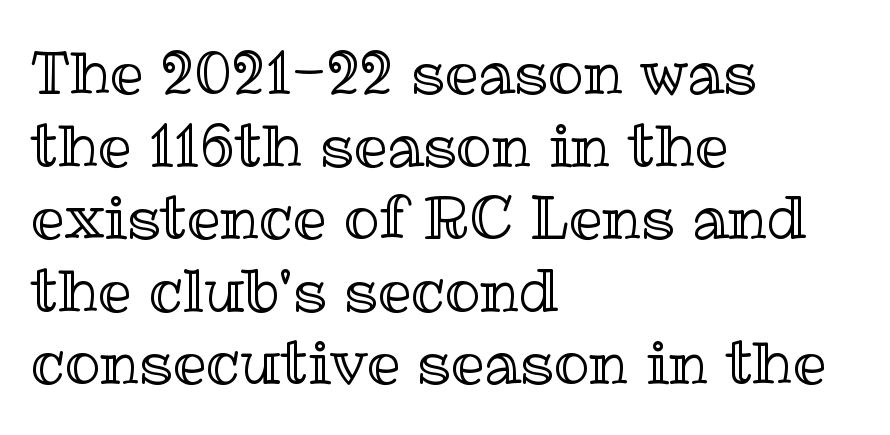
Caption: standard tracking, unaltered. This is the regular roman posture of the typeface. The strip under each line holds only bare page. Here the designer chose a conventional face with non-uniform glyph widths. Leftover space on each line is placed entirely after the last word.
